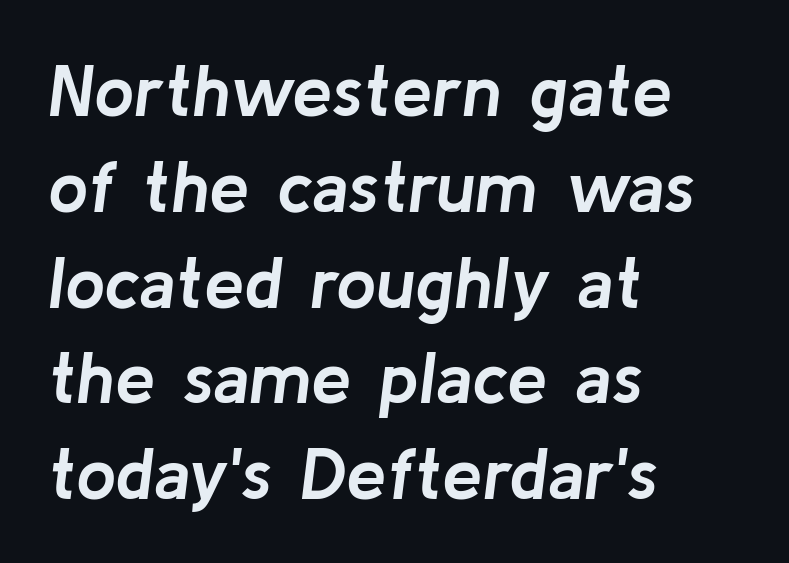
The image shows 72 px semibold type, italic (leaning right); set left-aligned, normal line spacing (1.33x), normal letter spacing, not underlined; low stroke contrast and a medium x-height.
